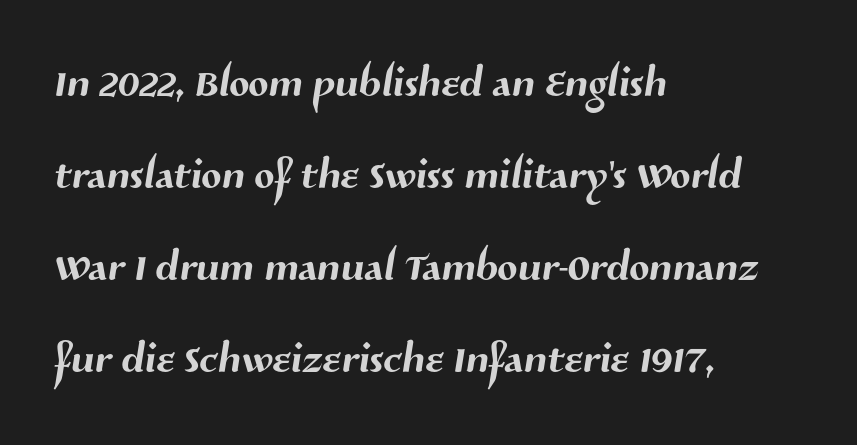
Q: Is the typeface a serif or a sans-serif typeface? A: Sans-serif.
Q: Is the text underlined? A: No.
Q: How is the paragraph aligned? A: Left-aligned.
Q: Is the spacing between letters normal or unusually wide? A: Normal.
Q: Is the spacing between lines tight, normal or loose? A: Normal.
Q: Width (condensed, normal, or wide)? A: Normal.
Q: Stroke contrast? A: Medium.
Q: x-height? A: Medium.
Q: Monospaced? A: No.
